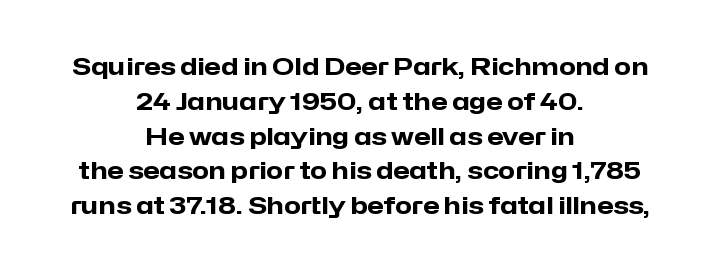
Q: Is the text bold? A: Yes.
Q: Is the text italic (slanted)? A: No, it is upright.
Q: Is the text underlined? A: No.
Q: How is the paragraph aligned? A: Centered.
Q: Is the spacing between letters normal or unusually wide? A: Normal.
Q: Is the spacing between lines tight, normal or loose? A: Normal.
